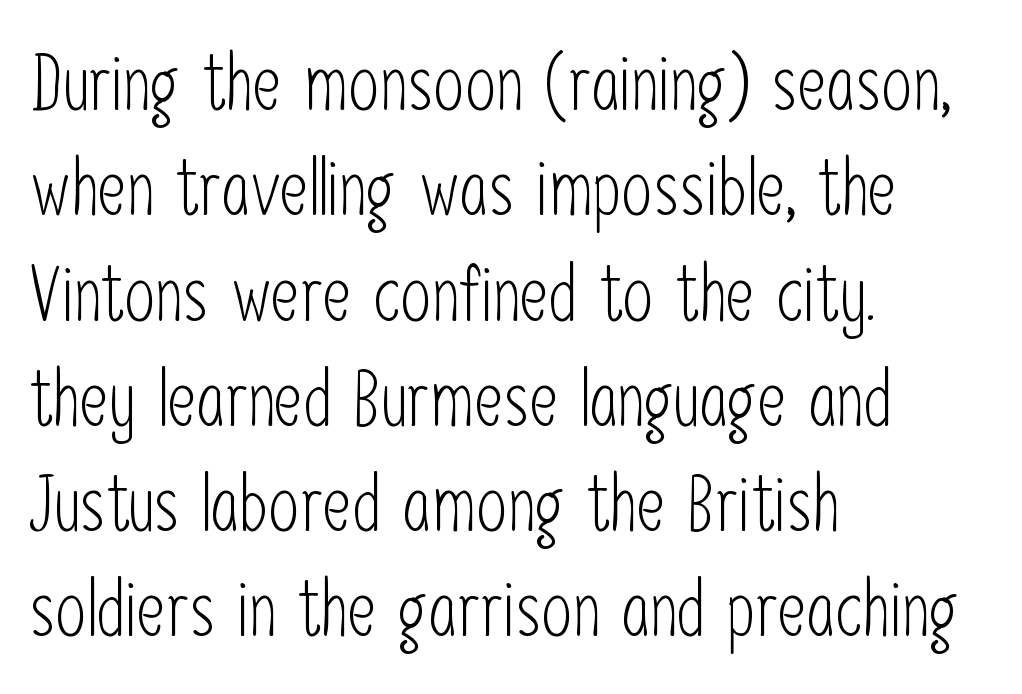
The image shows 78 px light, condensed sans-serif type, upright; set left-aligned, normal line spacing (1.35x), normal letter spacing, not underlined; low stroke contrast and a medium x-height.
